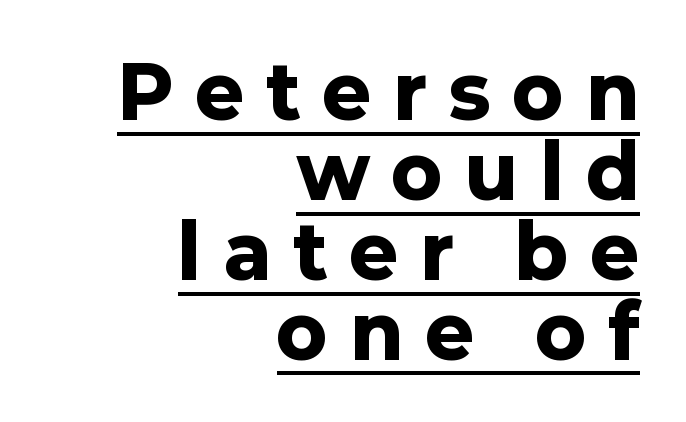
The image shows 74 px heavy sans-serif type, upright; set right-aligned, tight line spacing (1.08x), unusually wide letter spacing (+0.31 em), underlined; low stroke contrast and a medium x-height.
